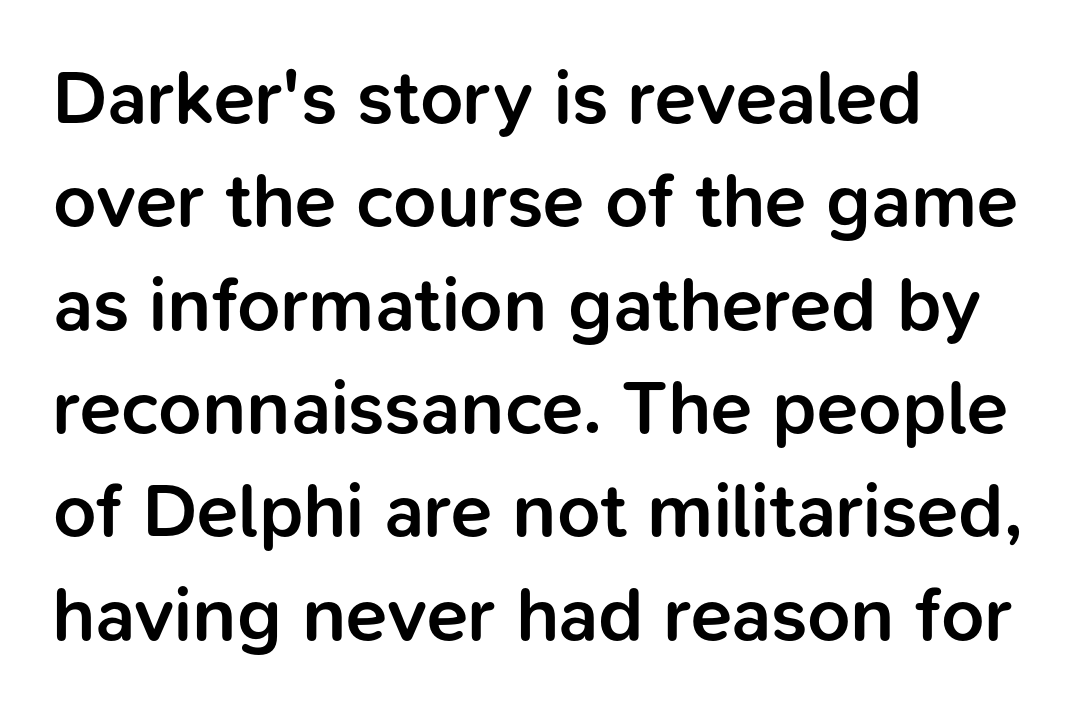
I'd call this a sans setting — the letters go barefoot. What stands out about the letter spacing? Nothing — it is the standard amount. Do the characters align in a grid? No, the font is proportional. This rendering uses left alignment, leaving the right contour irregular. This block has exactly the height ordinary leading produces. Its strokes are somewhat broadened, the hallmark of semibold type.
